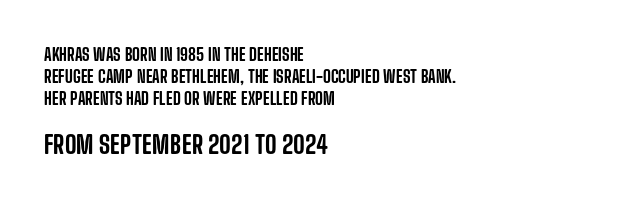
Bigger letters appear in the bottom chunk; the top chunk is reduced. The lettering holds an erect, upright posture throughout. In terms of letterspacing, this is plain default setting. The glyphs are unaccompanied by any horizontal stroke below them.
